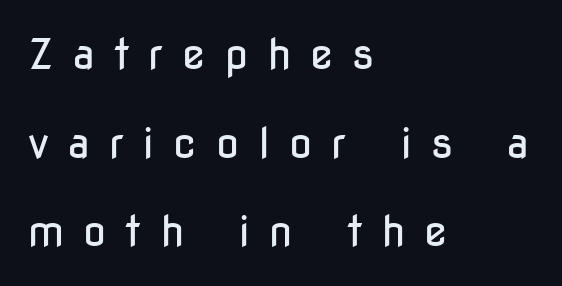
Stems here are at most as thick as an everyday book face. Just letters on the line, the space beneath them empty. Does the leading feel generous? Absolutely, it's lavish. Looks like regular typesetting: each glyph gets only the width it needs. Words appear elongated and porous because spacing is wide.
